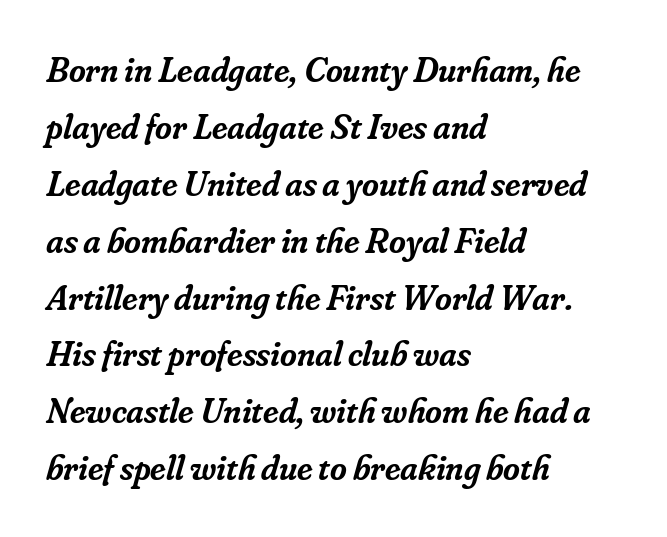
Q: Is the text bold? A: Semi-bold.
Q: Is the text italic (slanted)? A: Yes, it leans right by about 16 degrees.
Q: Is the typeface a serif or a sans-serif typeface? A: Serif.
Q: Is the text underlined? A: No.
Q: How is the paragraph aligned? A: Left-aligned.
Q: Is the spacing between letters normal or unusually wide? A: Normal.
Q: Is the spacing between lines tight, normal or loose? A: Normal.
Q: Width (condensed, normal, or wide)? A: Normal.
Q: Stroke contrast? A: Low.
Q: x-height? A: Small.
Q: Monospaced? A: No.
